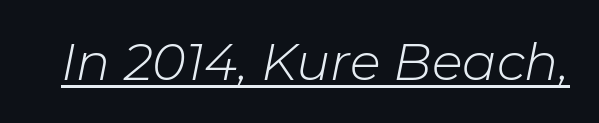
The image shows 51 px light type, italic (leaning right); set normal letter spacing, underlined; low stroke contrast and a medium x-height.
